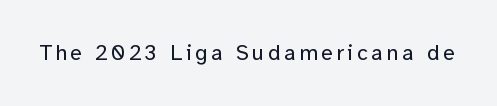
{"italic": "no", "bold": "no", "underline": "no", "glyph_px": 22}
